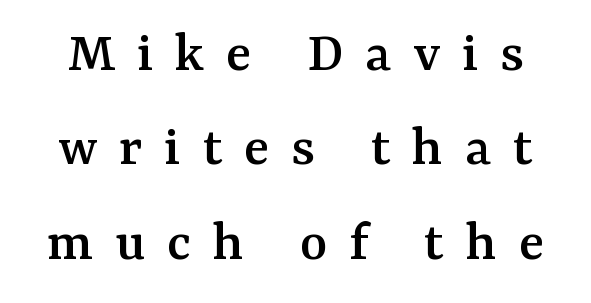
{"serif": "yes", "italic": "no", "width": "normal", "stroke_contrast": "medium", "x_height": "medium", "monospaced": "no", "underline": "no", "line_spacing": "normal", "line_spacing_ratio": 1.6, "letter_spacing": "wide", "letter_spacing_em": 0.37, "glyph_px": 59}
